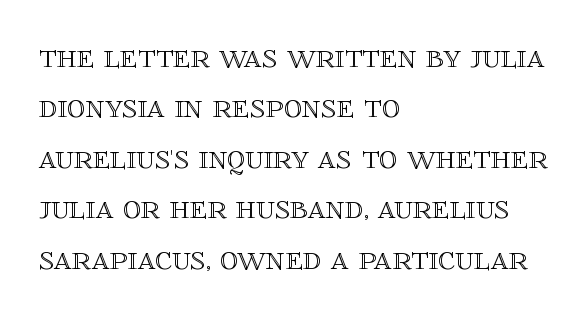
Leading: standard. A typesetter would call this proportional, since set widths differ per character. Notice how the passage keeps a crisp vertical edge on the left only. Designer's note — italics off, roman on. Descenders hang freely into open space. Letter spacing: default.
